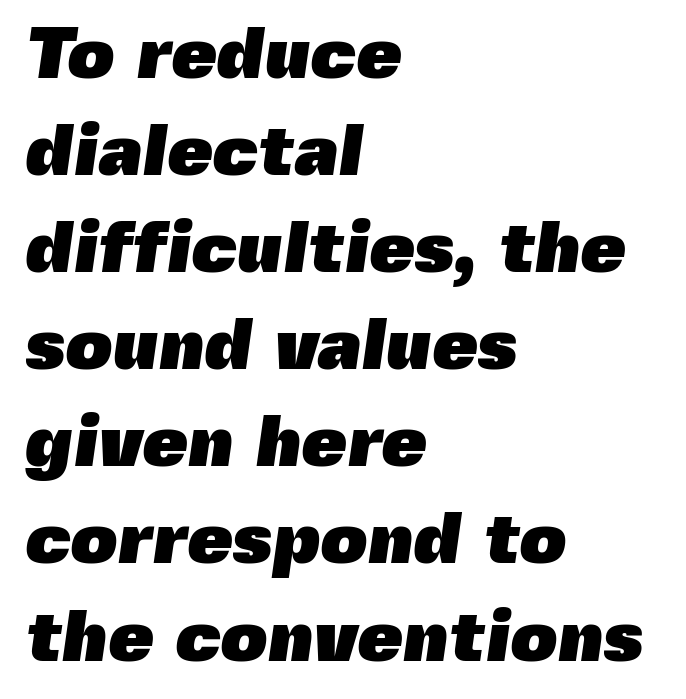
The image shows 73 px heavy sans-serif type; set left-aligned, normal line spacing (1.33x), normal letter spacing, not underlined; a medium x-height.
